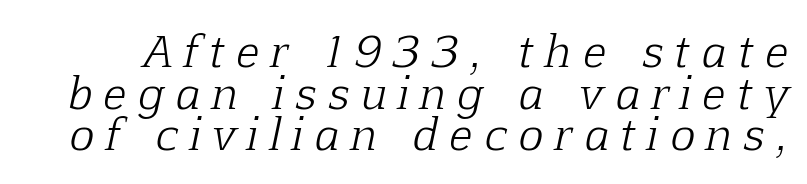
Ink coverage per letter is moderate at most. The line-height multiplier appears low, near solid setting. The rendering uses natural spacing where letterforms have individual widths. The gap between lines stays unmarked. If you drew a line through each stem, it would be angled. Unlike a clean sans, this face finishes its strokes with serifs.
